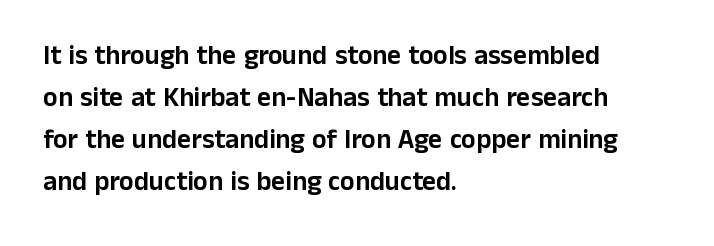
Decoration check: the copy has no underline. You can tell it's not italic because the verticals are truly vertical. Is the letter spacing exaggerated? No — it looks like the ordinary default. A classic flush-left, rag-right setting is used for this passage. Baseline-to-baseline distance is the conventional proportion of letter height.
